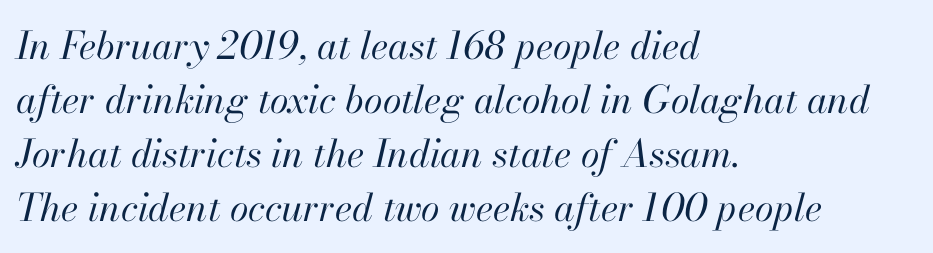
Q: Is the text bold? A: No.
Q: Is the text italic (slanted)? A: Yes, it leans right by about 13 degrees.
Q: Is the text underlined? A: No.
Q: How is the paragraph aligned? A: Left-aligned.
Q: Is the spacing between letters normal or unusually wide? A: Normal.
Q: Is the spacing between lines tight, normal or loose? A: Normal.
Q: Width (condensed, normal, or wide)? A: Normal.
Q: Stroke contrast? A: High.
Q: x-height? A: Small.
Q: Monospaced? A: No.
